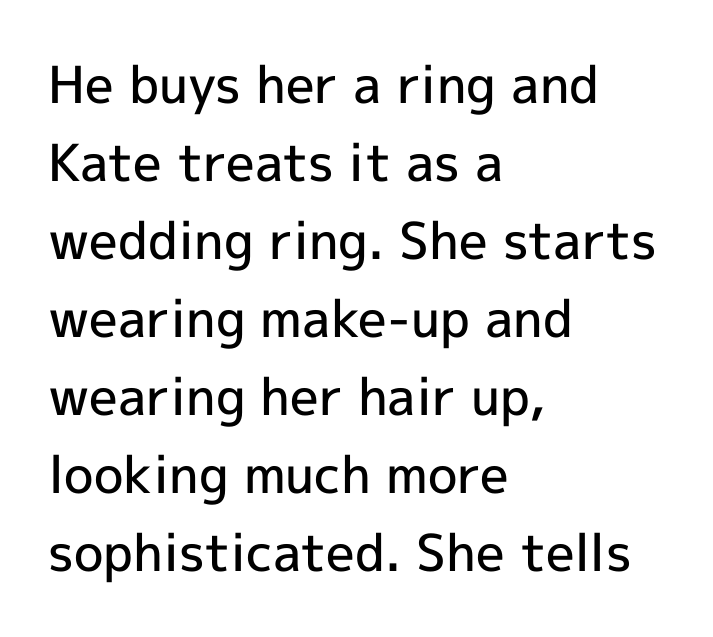
The image shows 51 px semibold sans-serif type, upright; set left-aligned, normal line spacing (1.53x), normal letter spacing, not underlined; a medium x-height.
